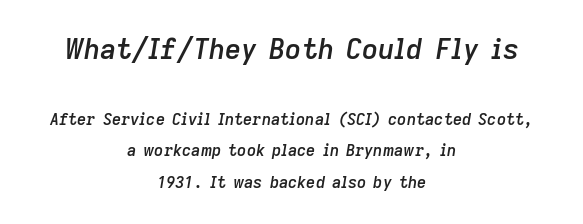
The lettering tilts uniformly, giving the passage an italic look. How are the letters spaced? Ordinarily, with no added tracking. This rendering uses center alignment, leaving both contours irregular but symmetric. Summary of vertical rhythm: relaxed, with wide interline spacing. Weight check: semibold — heavier than regular, not quite bold.
